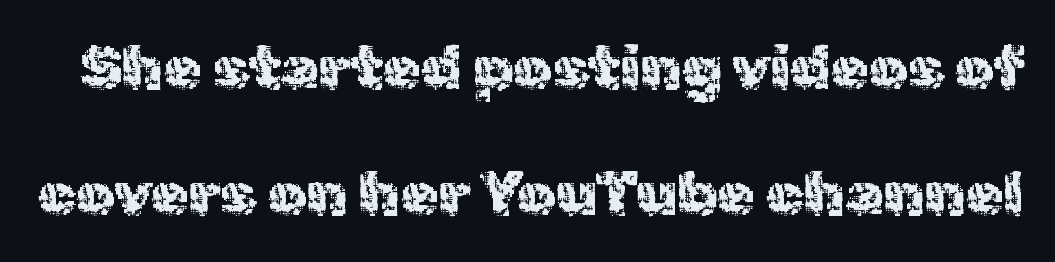
{"serif": "no", "italic": "no", "width": "normal", "x_height": "medium", "monospaced": "no", "underline": "no", "line_spacing": "loose", "line_spacing_ratio": 2.06, "letter_spacing": "normal", "letter_spacing_em": 0.0, "glyph_px": 61}
